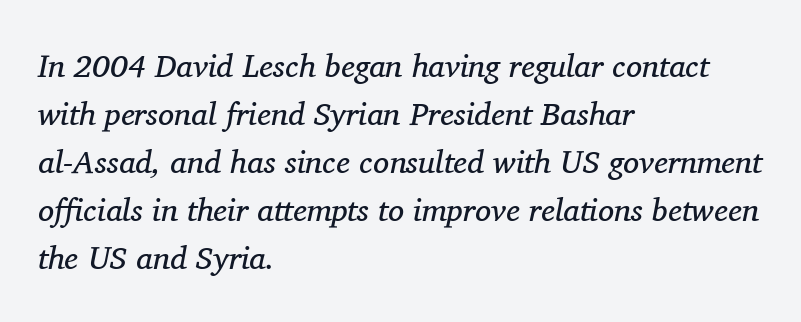
{"serif": "yes", "italic": "yes", "lean": "right", "slant_degrees": 11, "bold": "no", "weight": "regular", "width": "normal", "stroke_contrast": "medium", "x_height": "medium", "monospaced": "no", "underline": "no", "align": "left", "line_spacing": "normal", "line_spacing_ratio": 1.5, "letter_spacing": "normal", "letter_spacing_em": 0.0, "glyph_px": 32}
